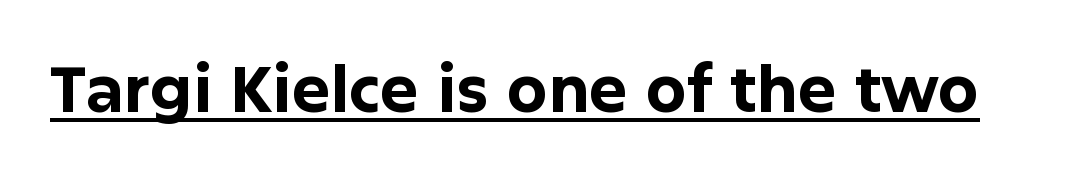
Look at the tracking — it's just the regular setting, nothing added. Underlining? Definitely there. Observe the absence of serifs on each vertical stroke in this sample. Vertical strokes here are truly vertical.
